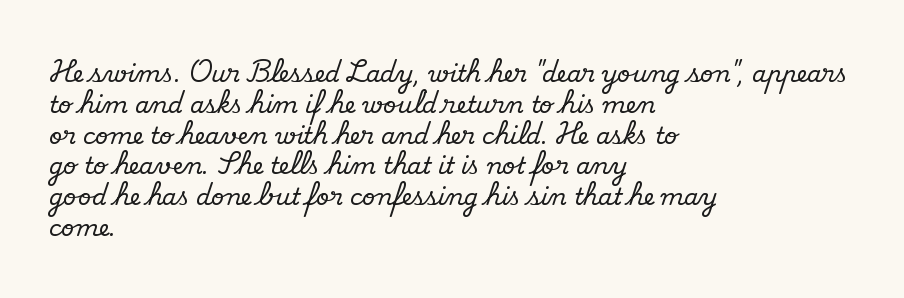
The image shows 23 px text type; set left-aligned, normal line spacing (1.34x), normal letter spacing, not underlined.
